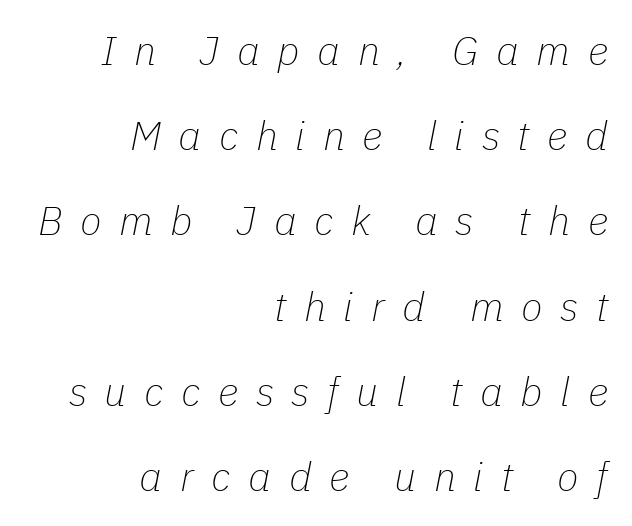
Summary of vertical rhythm: relaxed, with wide interline spacing. The string is rendered with underlining switched off. Words appear elongated and porous because spacing is wide. Is this a fixed-width face? No — the glyphs have proportional, varying widths. Emphasis-style slanted type is in use. The typesetting does not lean heavy: it is not bold.
